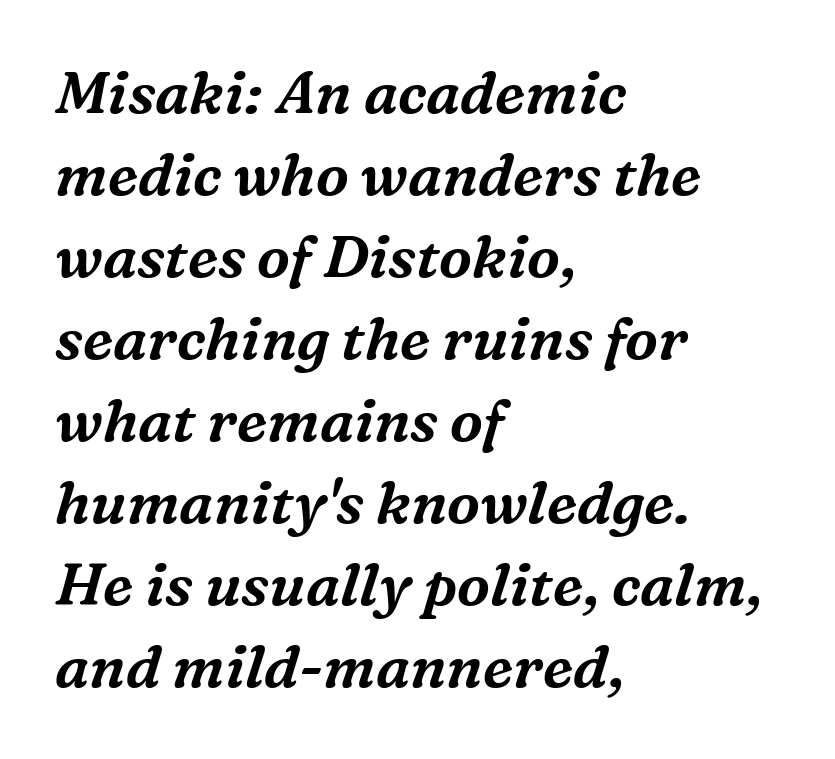
Q: Is the text italic (slanted)? A: Yes, it leans right by about 16 degrees.
Q: Is the typeface a serif or a sans-serif typeface? A: Serif.
Q: Is the text underlined? A: No.
Q: How is the paragraph aligned? A: Left-aligned.
Q: Is the spacing between letters normal or unusually wide? A: Normal.
Q: Is the spacing between lines tight, normal or loose? A: Normal.
Q: Width (condensed, normal, or wide)? A: Normal.
Q: Stroke contrast? A: Medium.
Q: x-height? A: Medium.
Q: Monospaced? A: No.
